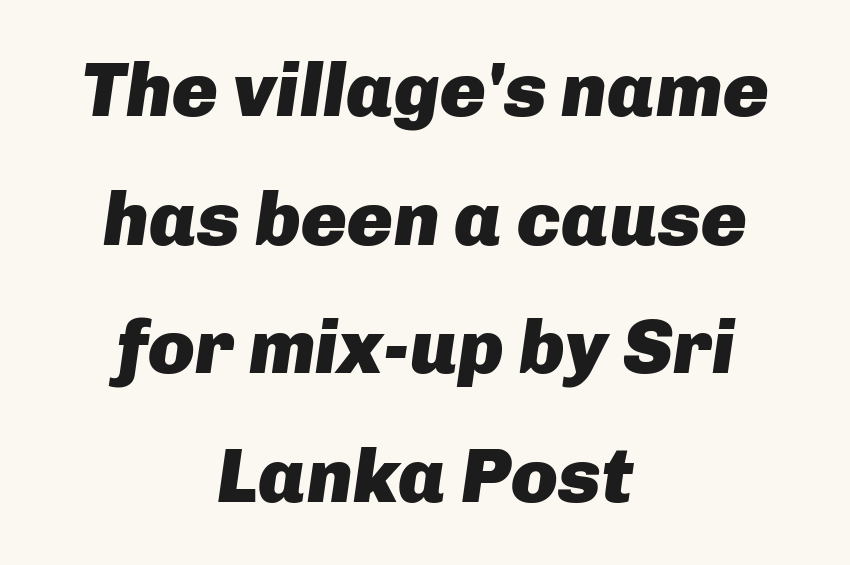
The image shows 77 px heavy type, italic (leaning right); set centered, normal line spacing (1.67x), normal letter spacing, not underlined; low stroke contrast and a medium x-height.
